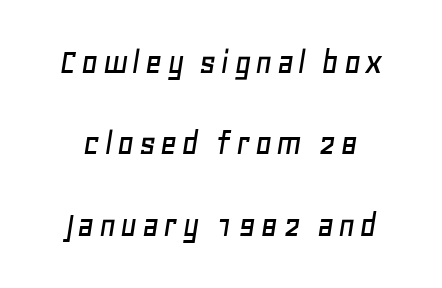
Q: Is the text italic (slanted)? A: Yes, it leans right by about 11 degrees.
Q: Is the text underlined? A: No.
Q: Is the spacing between lines tight, normal or loose? A: Loose.
Q: Width (condensed, normal, or wide)? A: Normal.
Q: Stroke contrast? A: Low.
Q: x-height? A: Large.
Q: Monospaced? A: No.
